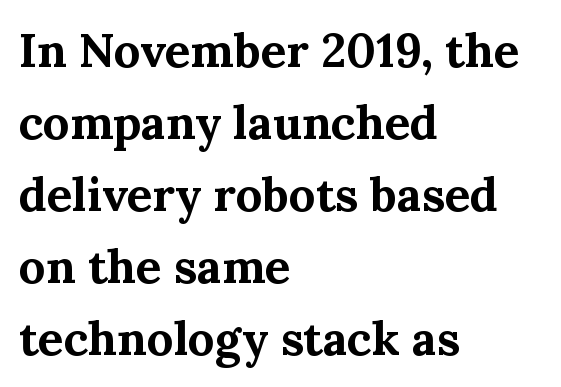
Note the varied advance widths — an 'i' is clearly narrower than an 'm'. Each word holds together tightly as a unit, with standard inter-letter gaps. These lines are set flush left with a ragged right edge. Compared with an ordinary text face, these strokes are far heavier — a full bold.
